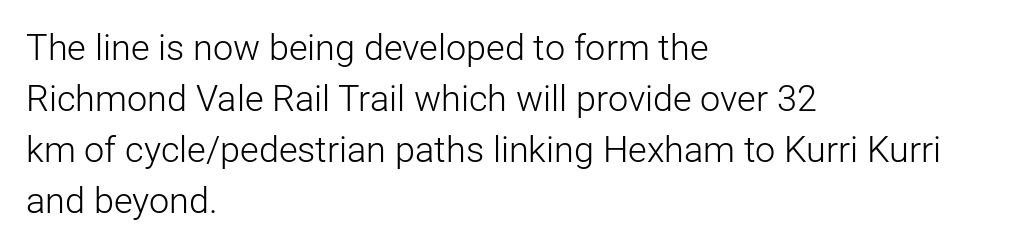
The image shows 36 px light sans-serif type, upright; set left-aligned, normal line spacing (1.42x), normal letter spacing, not underlined; low stroke contrast and a medium x-height.
